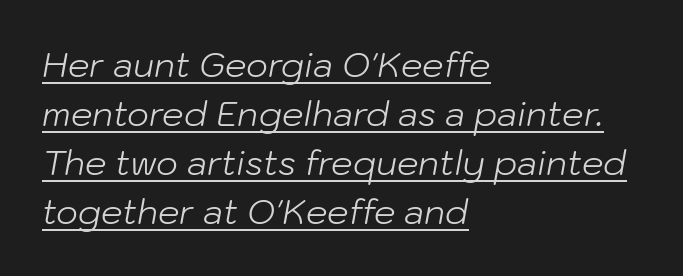
{"italic": "yes", "lean": "right", "slant_degrees": 10, "bold": "no", "weight": "light", "width": "normal", "stroke_contrast": "low", "x_height": "medium", "monospaced": "no", "underline": "yes", "align": "left", "line_spacing": "normal", "line_spacing_ratio": 1.44, "letter_spacing": "normal", "letter_spacing_em": 0.0, "glyph_px": 34}
